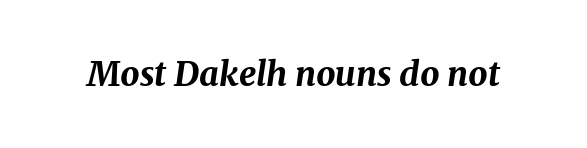
{"italic": "yes", "lean": "right", "slant_degrees": 8, "bold": "yes", "weight": "bold", "width": "normal", "stroke_contrast": "medium", "x_height": "medium", "monospaced": "no", "underline": "no", "letter_spacing": "normal", "letter_spacing_em": 0.0, "glyph_px": 34}
